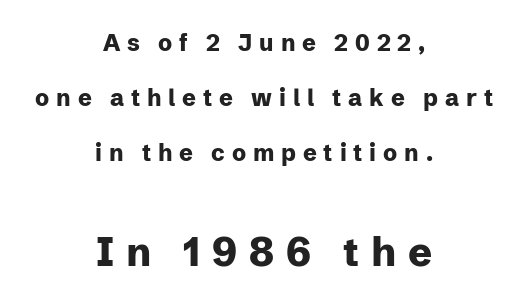
The image shows 40 px heavy sans-serif type, upright; set centered, loose line spacing (2.4x), unusually wide letter spacing (+0.3 em), not underlined; the second (bottom) block is 1.74x larger; low stroke contrast and a medium x-height.
